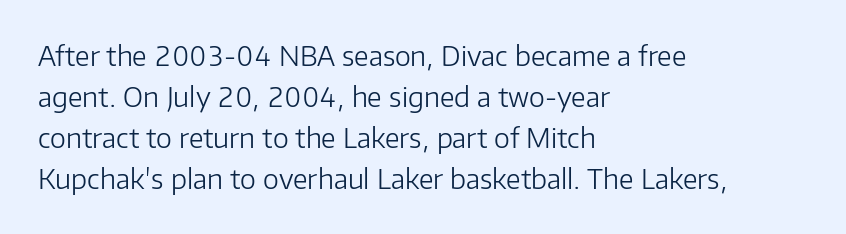
The image shows 27 px text type, upright; set left-aligned, normal line spacing (1.52x), normal letter spacing, not underlined.
